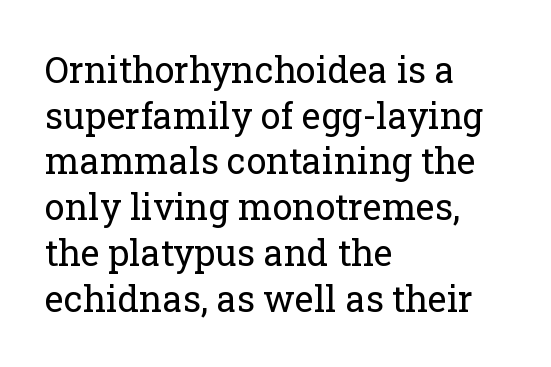
Q: Is the text bold? A: No.
Q: Is the text italic (slanted)? A: No, it is upright.
Q: Is the typeface a serif or a sans-serif typeface? A: Serif.
Q: Is the text underlined? A: No.
Q: How is the paragraph aligned? A: Left-aligned.
Q: Is the spacing between letters normal or unusually wide? A: Normal.
Q: Is the spacing between lines tight, normal or loose? A: Normal.
Q: Width (condensed, normal, or wide)? A: Normal.
Q: Stroke contrast? A: Low.
Q: x-height? A: Medium.
Q: Monospaced? A: No.
